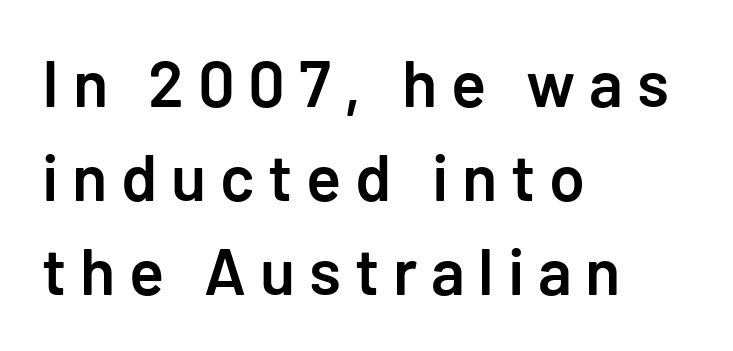
{"serif": "no", "italic": "no", "bold": "semi", "weight": "semibold", "width": "normal", "stroke_contrast": "low", "x_height": "medium", "underline": "no", "align": "left", "line_spacing": "normal", "line_spacing_ratio": 1.45, "letter_spacing": "wide", "letter_spacing_em": 0.21, "glyph_px": 65}
